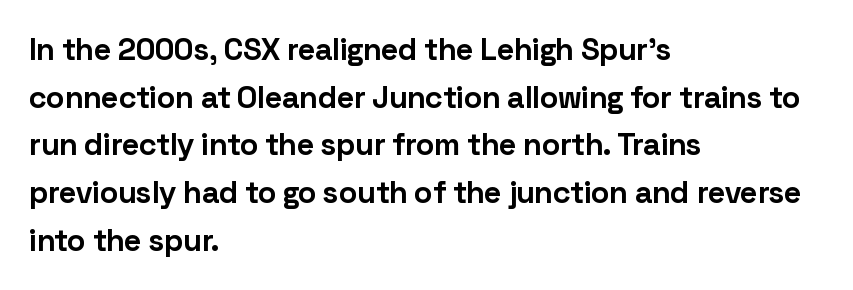
This is the regular roman posture of the typeface. Words float on clear page, feet unadorned. Honestly, the letter spacing is just normal — you wouldn't notice it. The ragged edge is on the right, which tells us the setting is flush left. Students, this is bold: see how much ink each stroke carries. This is sans-serif lettering, the kind often seen on screens and signage.
